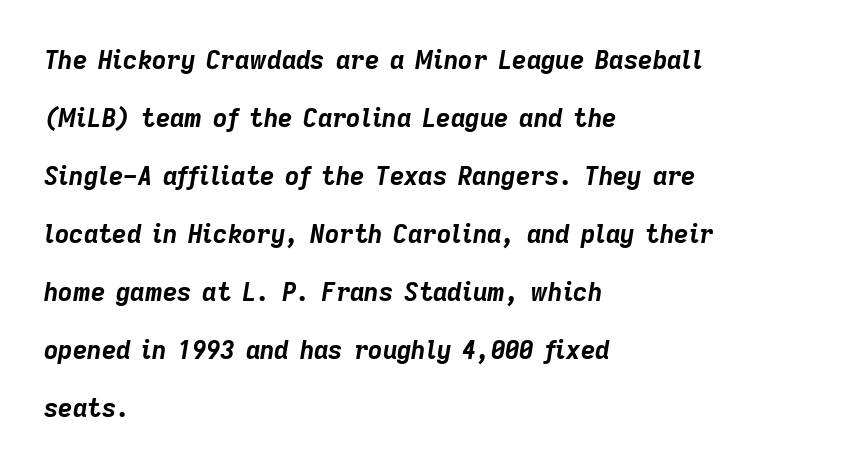
{"italic": "yes", "lean": "right", "slant_degrees": 9, "bold": "yes", "underline": "no", "align": "left", "line_spacing": "loose", "line_spacing_ratio": 2.32, "letter_spacing": "normal", "letter_spacing_em": 0.0, "glyph_px": 25}
